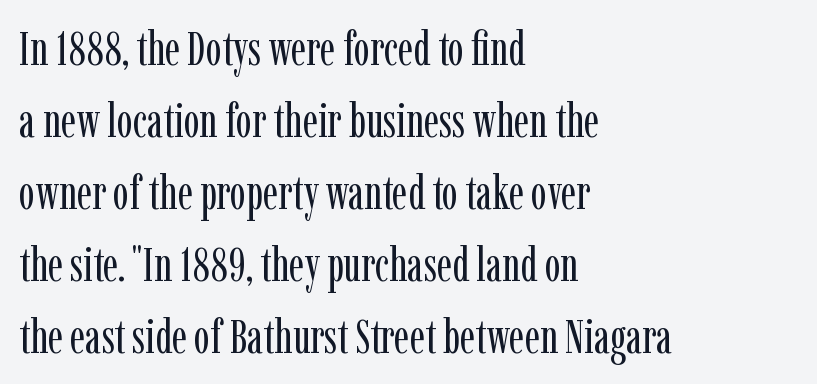
Q: Is the text bold? A: No.
Q: Is the text italic (slanted)? A: No, it is upright.
Q: Is the typeface a serif or a sans-serif typeface? A: Serif.
Q: Is the text underlined? A: No.
Q: How is the paragraph aligned? A: Left-aligned.
Q: Is the spacing between letters normal or unusually wide? A: Normal.
Q: Is the spacing between lines tight, normal or loose? A: Normal.
Q: Width (condensed, normal, or wide)? A: Condensed.
Q: Stroke contrast? A: Low.
Q: x-height? A: Medium.
Q: Monospaced? A: No.
